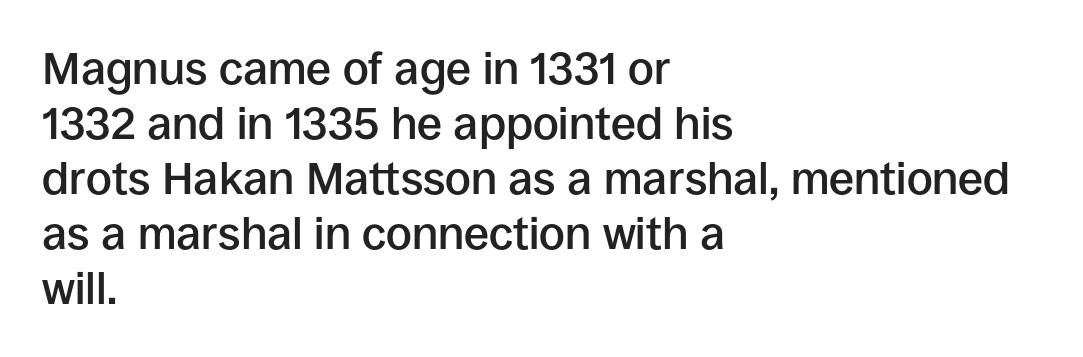
{"serif": "no", "italic": "no", "bold": "semi", "weight": "semibold", "width": "normal", "stroke_contrast": "low", "x_height": "large", "monospaced": "no", "underline": "no", "align": "left", "line_spacing_ratio": 1.22, "letter_spacing": "normal", "letter_spacing_em": 0.0, "glyph_px": 45}
